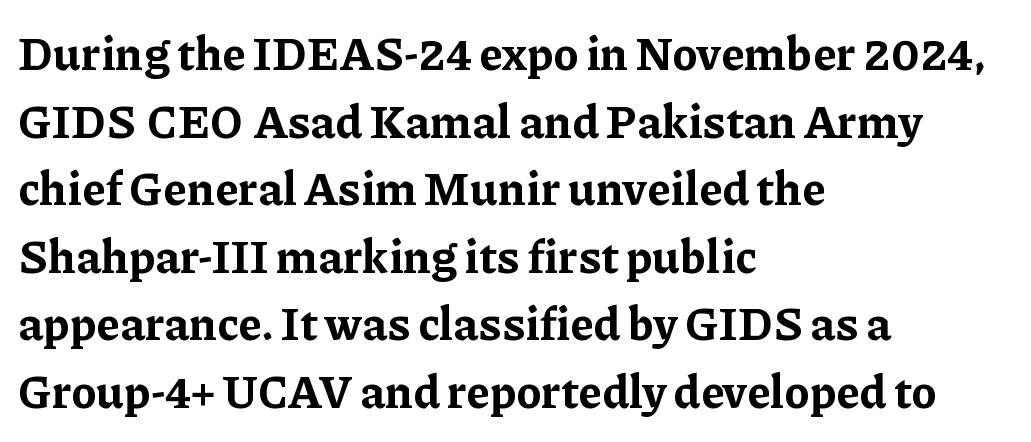
Q: Is the text bold? A: Yes.
Q: Is the text italic (slanted)? A: No, it is upright.
Q: Is the typeface a serif or a sans-serif typeface? A: Serif.
Q: Is the text underlined? A: No.
Q: How is the paragraph aligned? A: Left-aligned.
Q: Is the spacing between letters normal or unusually wide? A: Normal.
Q: Is the spacing between lines tight, normal or loose? A: Normal.
Q: Width (condensed, normal, or wide)? A: Normal.
Q: Stroke contrast? A: Low.
Q: x-height? A: Medium.
Q: Monospaced? A: No.
